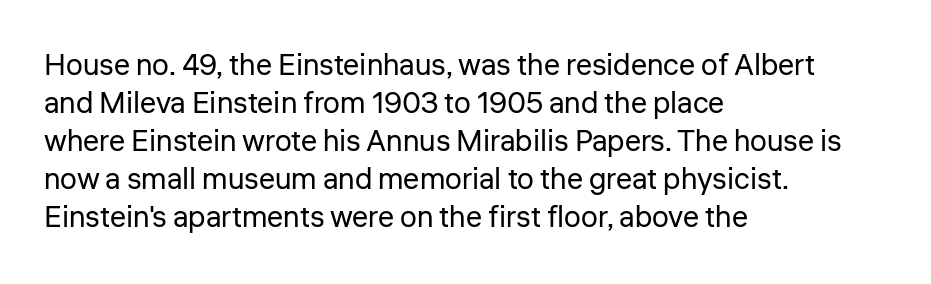
{"serif": "no", "italic": "no", "bold": "no", "weight": "regular", "width": "normal", "stroke_contrast": "low", "x_height": "medium", "monospaced": "no", "underline": "no", "align": "left", "line_spacing": "normal", "line_spacing_ratio": 1.27, "letter_spacing": "normal", "letter_spacing_em": 0.0, "glyph_px": 30}
